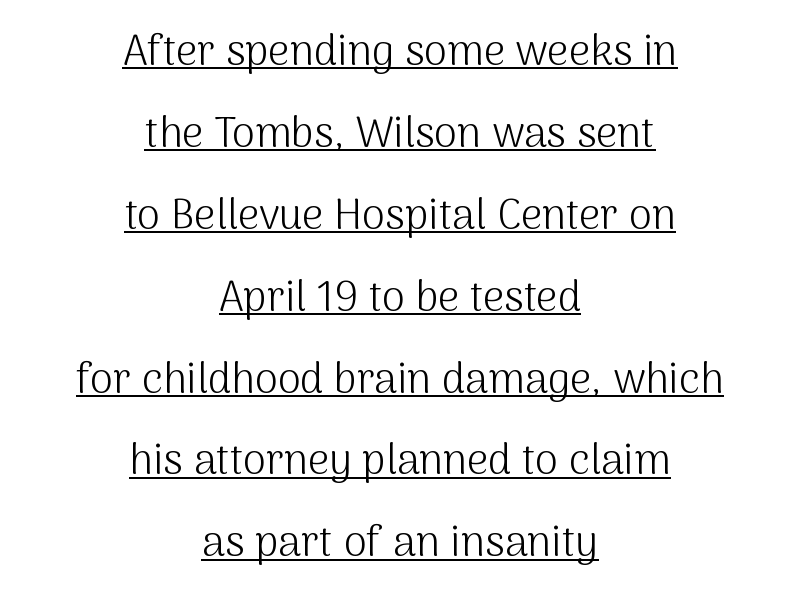
Q: Is the text bold? A: No.
Q: Is the text italic (slanted)? A: No, it is upright.
Q: Is the typeface a serif or a sans-serif typeface? A: Sans-serif.
Q: Is the text underlined? A: Yes.
Q: How is the paragraph aligned? A: Centered.
Q: Is the spacing between letters normal or unusually wide? A: Normal.
Q: Is the spacing between lines tight, normal or loose? A: Loose.
Q: Width (condensed, normal, or wide)? A: Normal.
Q: Stroke contrast? A: Medium.
Q: x-height? A: Medium.
Q: Monospaced? A: No.
